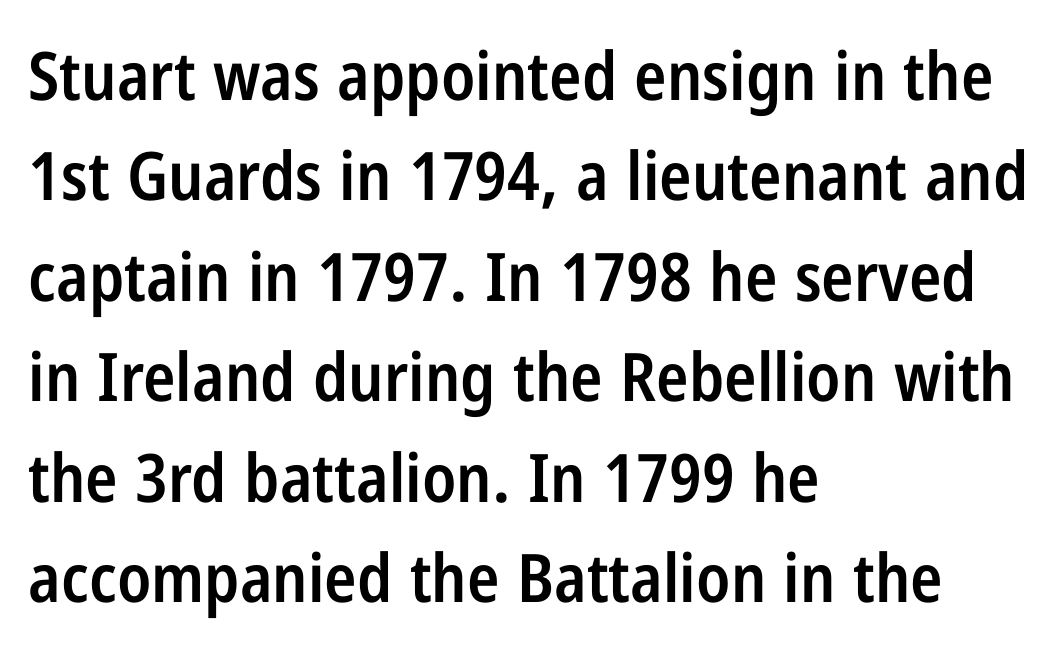
Q: Is the text bold? A: Semi-bold.
Q: Is the text italic (slanted)? A: No, it is upright.
Q: Is the typeface a serif or a sans-serif typeface? A: Sans-serif.
Q: Is the text underlined? A: No.
Q: How is the paragraph aligned? A: Left-aligned.
Q: Is the spacing between letters normal or unusually wide? A: Normal.
Q: Is the spacing between lines tight, normal or loose? A: Normal.
Q: Width (condensed, normal, or wide)? A: Condensed.
Q: Stroke contrast? A: Low.
Q: x-height? A: Medium.
Q: Monospaced? A: No.
